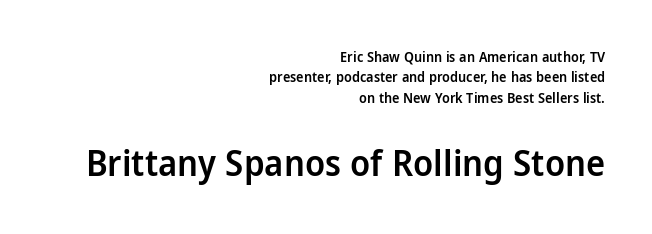
Varying glyph widths throughout — classic text-font behaviour. Leftover space on each line is placed entirely before the opening word. The glyphs in this specimen are sans serif. Type size steps up from the first block to the second. Observe the ordinary spacing: letters are neighbours, not strangers.
